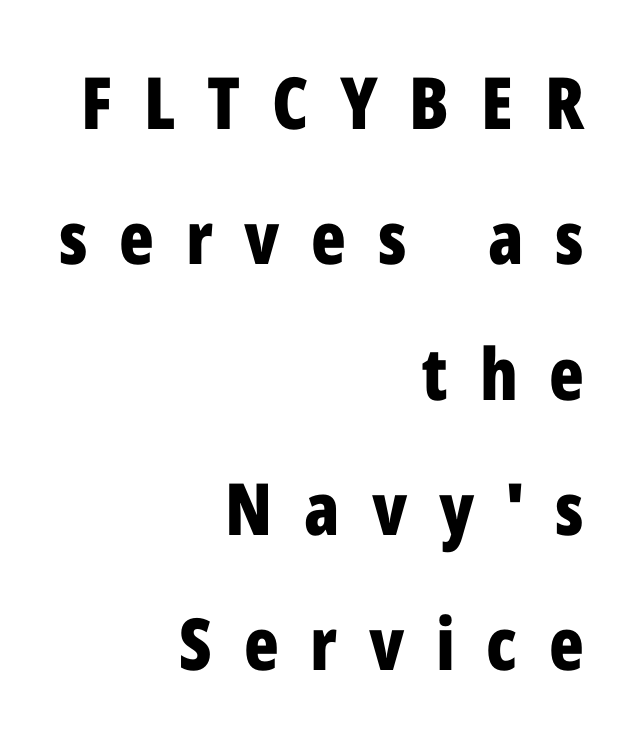
{"serif": "no", "italic": "no", "bold": "yes", "weight": "bold", "width": "condensed", "stroke_contrast": "low", "x_height": "medium", "monospaced": "no", "underline": "no", "align": "right", "line_spacing_ratio": 1.88, "letter_spacing": "wide", "letter_spacing_em": 0.44, "glyph_px": 72}
